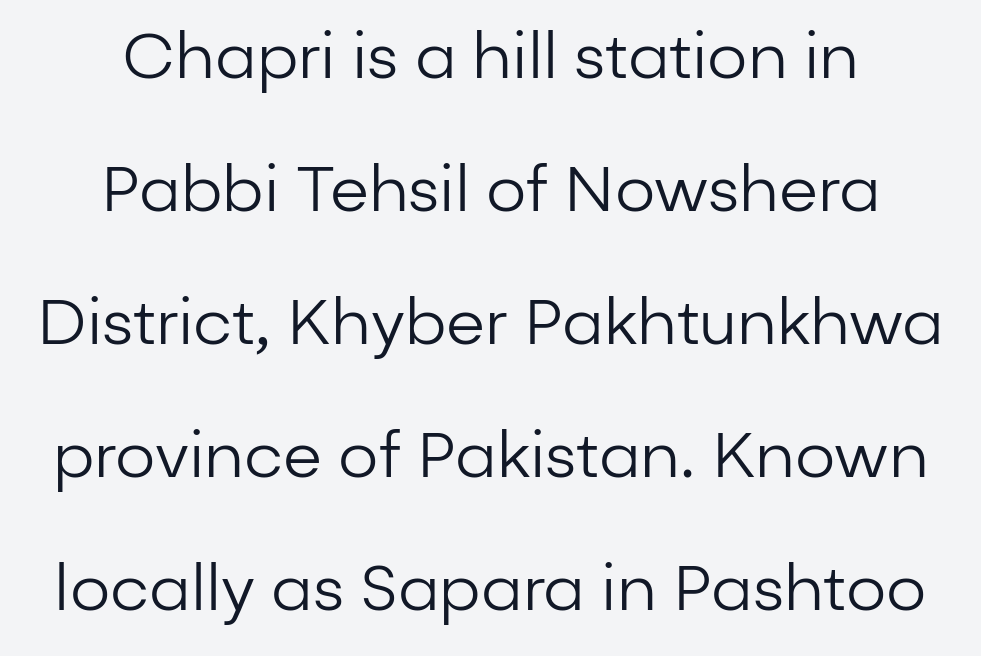
The image shows 63 px regular-weight sans-serif type, upright; set centered, loose line spacing (2.11x), normal letter spacing, not underlined; low stroke contrast and a medium x-height.
